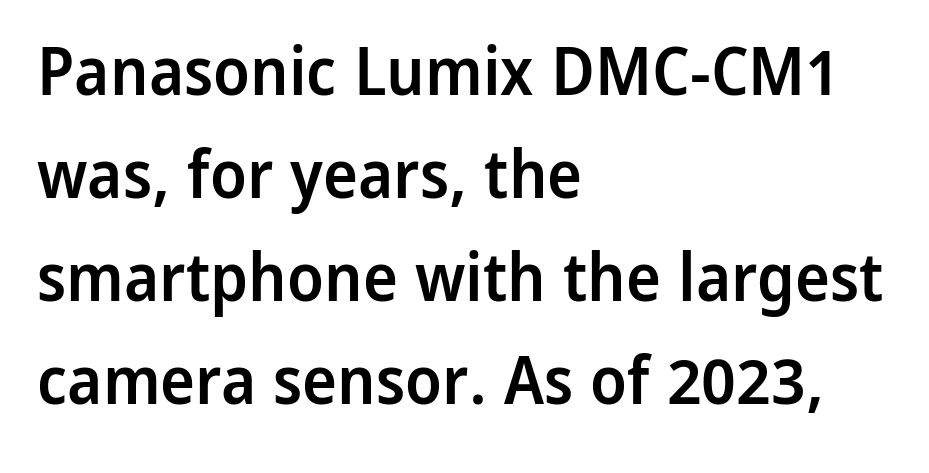
The image shows 66 px semibold sans-serif type, upright; set left-aligned, normal line spacing (1.56x), normal letter spacing, not underlined; low stroke contrast and a medium x-height.
